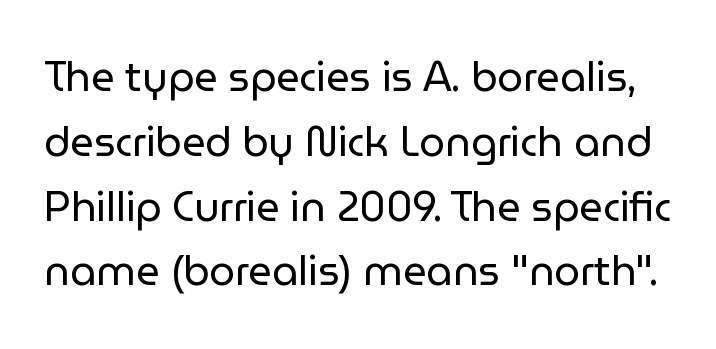
Tracking value appears to be zero — textbook default spacing. Lines of text with bare space underneath. Stroke mass is kept to a normal reading level or below. These lines are rendered in a variable-pitch font. The lettering stays uniformly vertical, giving the passage a roman look.
